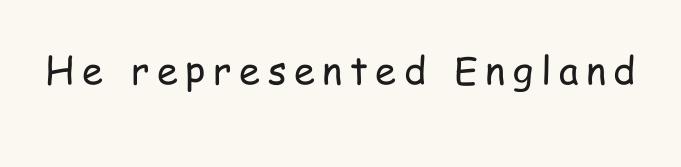
{"serif": "no", "italic": "no", "bold": "no", "weight": "regular", "width": "condensed", "stroke_contrast": "low", "x_height": "medium", "monospaced": "no", "underline": "no", "letter_spacing": "wide", "letter_spacing_em": 0.2, "glyph_px": 38}
